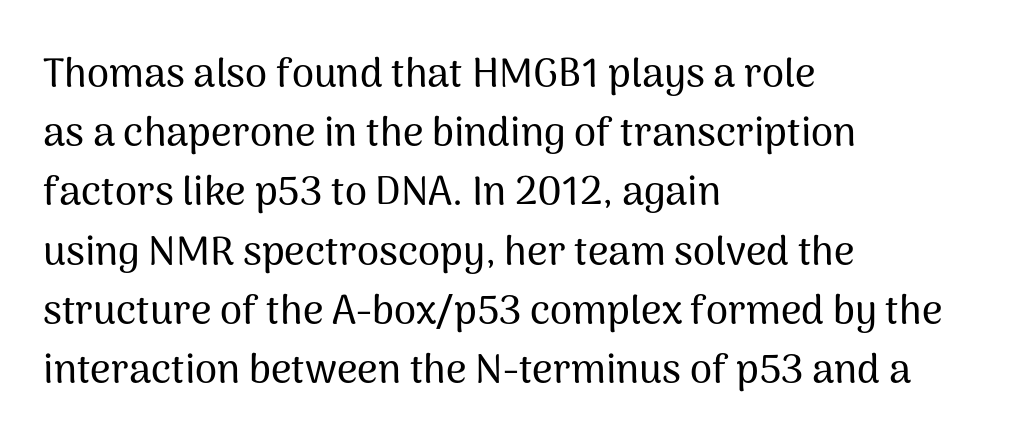
{"serif": "no", "italic": "no", "width": "normal", "stroke_contrast": "medium", "x_height": "medium", "monospaced": "no", "underline": "no", "align": "left", "line_spacing": "normal", "line_spacing_ratio": 1.48, "letter_spacing": "normal", "letter_spacing_em": 0.0, "glyph_px": 40}
